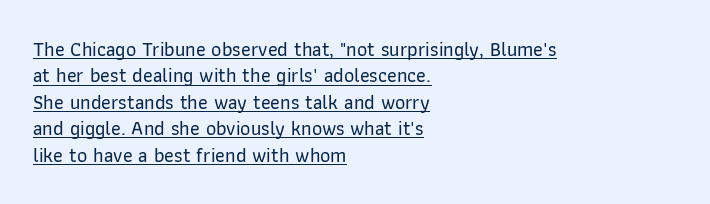
Horizontal alignment here is leftward, the default for most running prose. The type sits square on the baseline with zero lean. The type is set solid horizontally, with unmodified tracking. The rendered words wear a rule along their underside.
